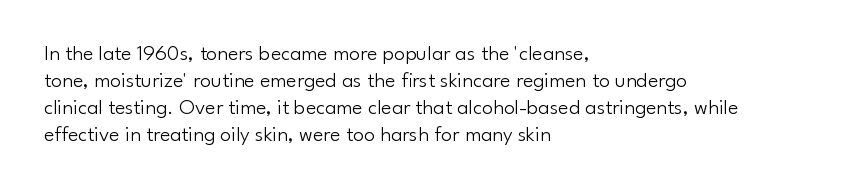
The image shows 22 px text type, upright; set left-aligned, line spacing 1.22x, normal letter spacing, not underlined.
